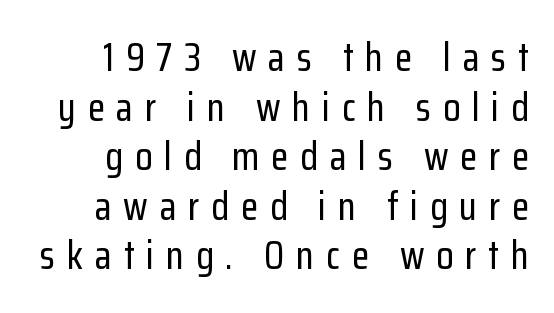
This sample has the flowing, uneven cadence of proportional lettering. Descenders are the only things crossing below the line. There is plenty of visible air inserted between adjacent glyphs. The font family rendered here belongs to the sans-serif group.
